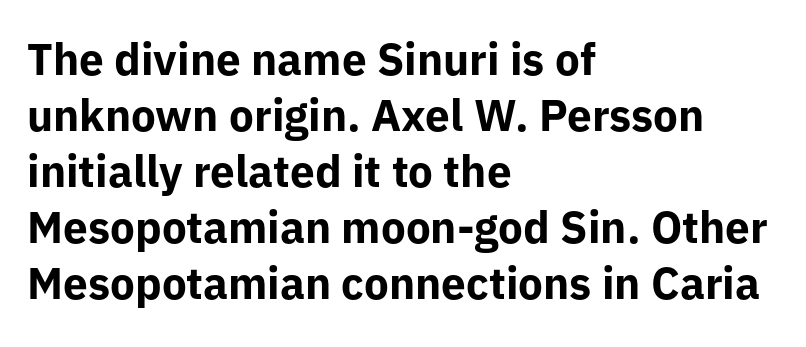
{"serif": "no", "italic": "no", "bold": "yes", "weight": "bold", "width": "normal", "stroke_contrast": "low", "x_height": "medium", "monospaced": "no", "underline": "no", "align": "left", "line_spacing": "normal", "line_spacing_ratio": 1.27, "letter_spacing": "normal", "letter_spacing_em": 0.0, "glyph_px": 44}
